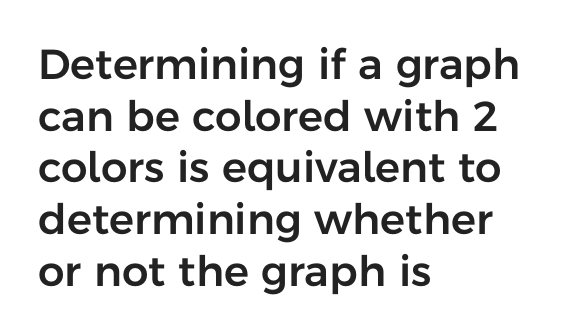
{"serif": "no", "italic": "no", "width": "normal", "stroke_contrast": "low", "x_height": "medium", "monospaced": "no", "underline": "no", "align": "left", "line_spacing_ratio": 1.23, "letter_spacing": "normal", "letter_spacing_em": 0.0, "glyph_px": 42}
